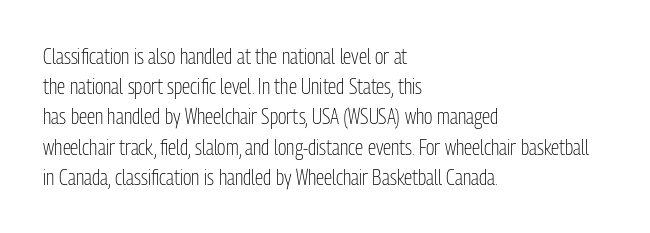
Regarding leading, the lines here are spaced in the standard way. Underline: absent. A classic flush-left, rag-right setting is used for this passage. Every character sits straight up, as roman type does.
